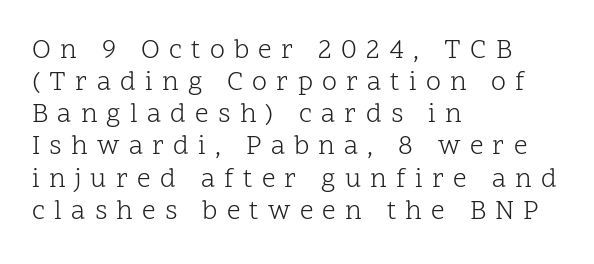
Display-style spreading of the glyphs; the letterfit is very open. Unmarked baselines from the first word to the last. The paragraph shown leans on its left margin. These lines were composed using upright roman letters. Summary of weight: not heavy and not bold.
